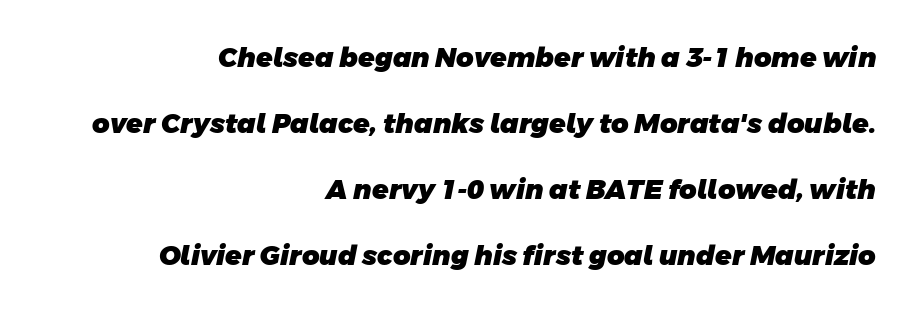
Q: Is the text bold? A: Yes.
Q: Is the text underlined? A: No.
Q: How is the paragraph aligned? A: Right-aligned.
Q: Is the spacing between letters normal or unusually wide? A: Normal.
Q: Is the spacing between lines tight, normal or loose? A: Loose.
